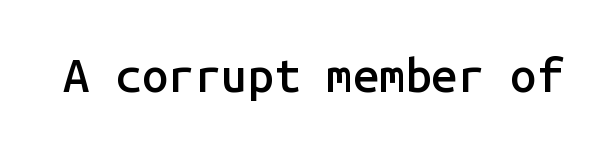
The image shows 47 px semibold sans-serif type, upright, monospaced; set normal letter spacing, not underlined; low stroke contrast and a medium x-height.
